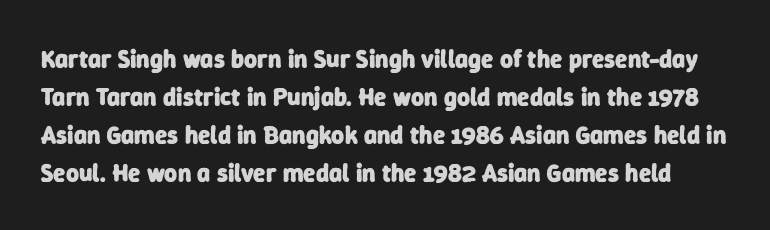
Unmarked baselines from the first word to the last. Honestly, the row spacing looks completely unremarkable. Is the type bold? Yes — the strokes are clearly thick and heavy. The line texture is even and compact thanks to regular tracking.
